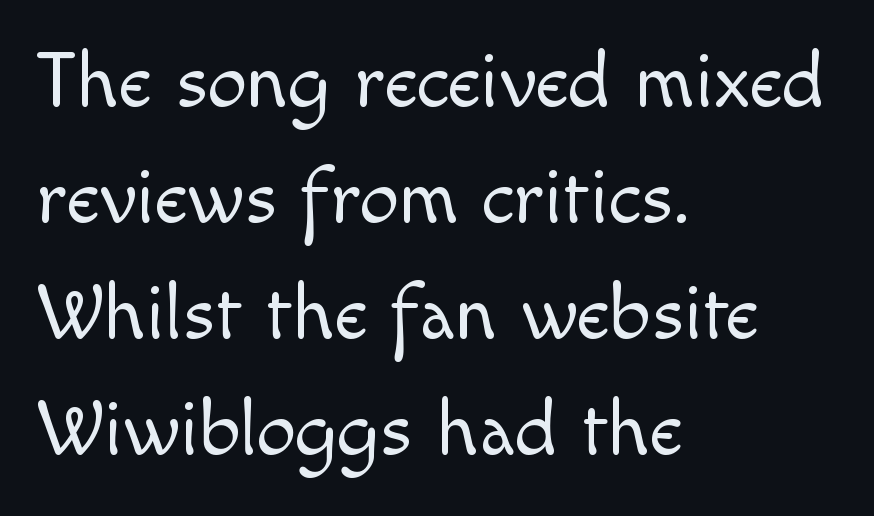
Q: Is the text bold? A: No.
Q: Is the text italic (slanted)? A: No, it is upright.
Q: Is the typeface a serif or a sans-serif typeface? A: Sans-serif.
Q: Is the text underlined? A: No.
Q: How is the paragraph aligned? A: Left-aligned.
Q: Is the spacing between letters normal or unusually wide? A: Normal.
Q: Is the spacing between lines tight, normal or loose? A: Normal.
Q: Width (condensed, normal, or wide)? A: Normal.
Q: x-height? A: Small.
Q: Monospaced? A: No.
